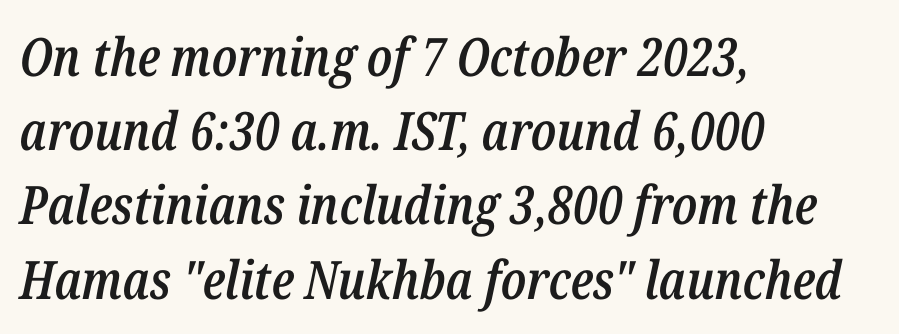
{"italic": "yes", "lean": "right", "slant_degrees": 12, "bold": "semi", "weight": "semibold", "width": "condensed", "stroke_contrast": "low", "x_height": "medium", "monospaced": "no", "underline": "no", "align": "left", "line_spacing": "normal", "line_spacing_ratio": 1.4, "letter_spacing": "normal", "letter_spacing_em": 0.0, "glyph_px": 53}
